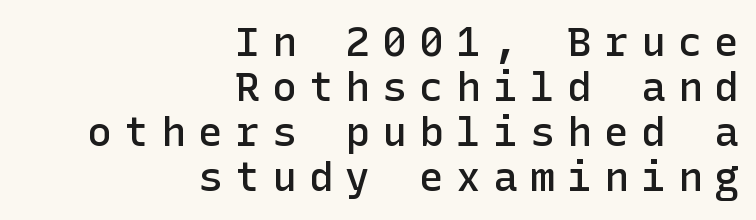
The image shows 41 px semibold sans-serif type, upright; set right-aligned, tight line spacing (1.1x), unusually wide letter spacing (+0.3 em), not underlined; low stroke contrast and a medium x-height.
